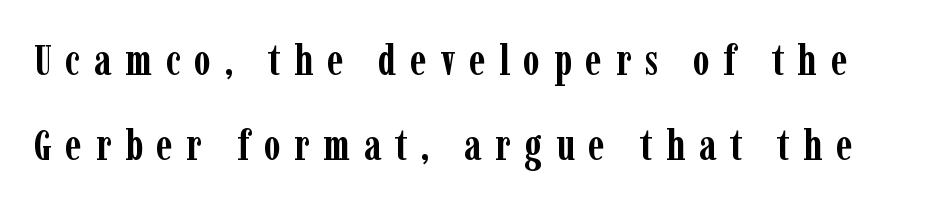
Q: Is the text bold? A: Yes.
Q: Is the text italic (slanted)? A: No, it is upright.
Q: Is the typeface a serif or a sans-serif typeface? A: Serif.
Q: Is the text underlined? A: No.
Q: Is the spacing between letters normal or unusually wide? A: Unusually wide.
Q: Is the spacing between lines tight, normal or loose? A: Loose.
Q: Width (condensed, normal, or wide)? A: Condensed.
Q: Stroke contrast? A: Low.
Q: x-height? A: Medium.
Q: Monospaced? A: No.
